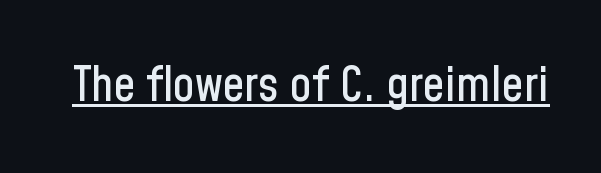
Q: Is the text italic (slanted)? A: No, it is upright.
Q: Is the typeface a serif or a sans-serif typeface? A: Sans-serif.
Q: Is the text underlined? A: Yes.
Q: Is the spacing between letters normal or unusually wide? A: Normal.
Q: Width (condensed, normal, or wide)? A: Condensed.
Q: Stroke contrast? A: Low.
Q: x-height? A: Medium.
Q: Monospaced? A: No.
